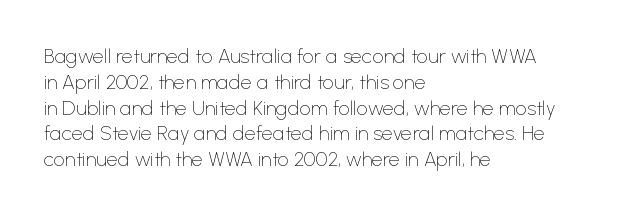
The image shows 20 px text type, upright; set left-aligned, normal line spacing (1.29x), normal letter spacing, not underlined.
